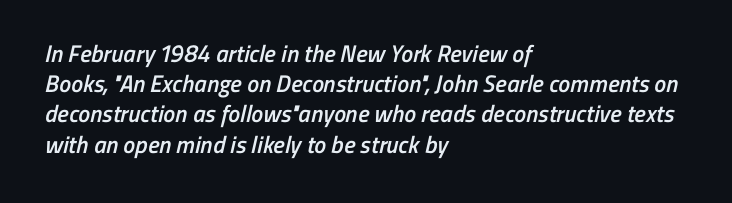
The image shows 24 px text type; set left-aligned, normal line spacing (1.26x), normal letter spacing, not underlined.
